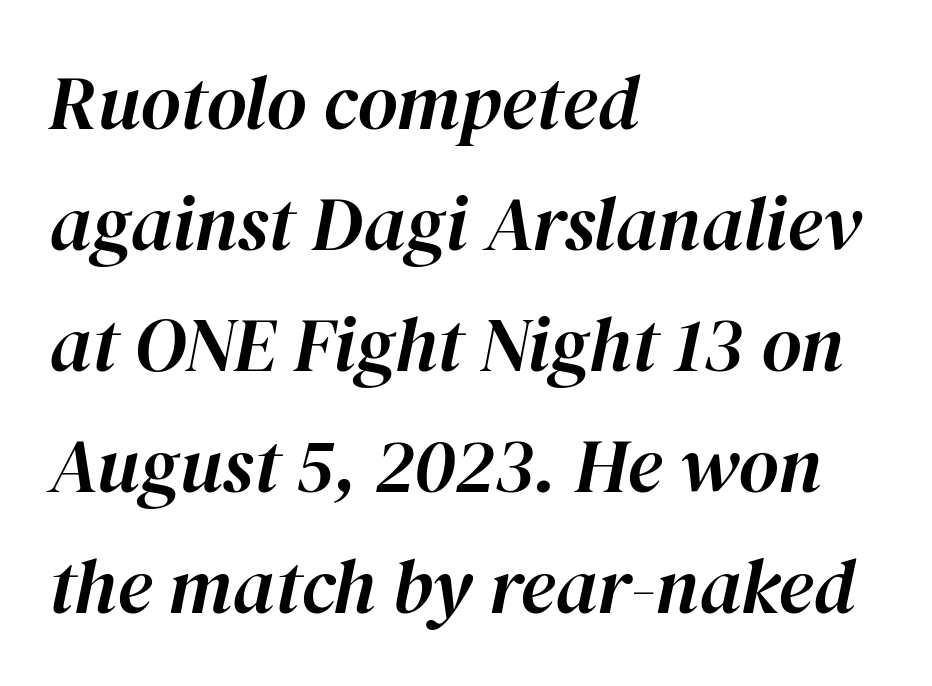
The face used here has a pronounced slope to its letters. Is this a fixed-width face? No — the glyphs have proportional, varying widths. Left-aligned paragraph, ragged on the right. Normally led — the rows are evenly, conventionally spaced. The area under the type is left untouched.
